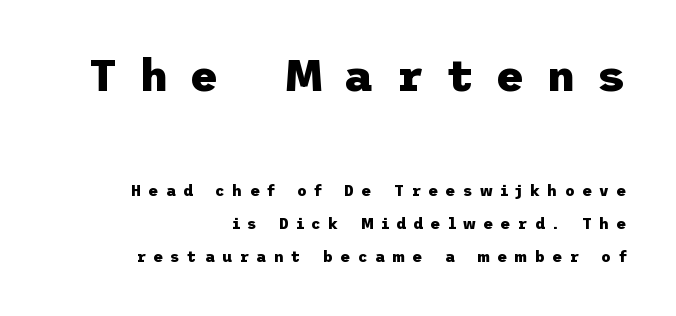
Q: Is the text bold? A: Yes.
Q: Is the text italic (slanted)? A: No, it is upright.
Q: Is the typeface a serif or a sans-serif typeface? A: Sans-serif.
Q: Is the text underlined? A: No.
Q: How is the paragraph aligned? A: Right-aligned.
Q: Is the spacing between letters normal or unusually wide? A: Unusually wide.
Q: Is the spacing between lines tight, normal or loose? A: Loose.
Q: Which block of text is set in a larger size, the first (top) or the second (bottom)? A: The first (top) one.
Q: Width (condensed, normal, or wide)? A: Normal.
Q: Stroke contrast? A: Low.
Q: x-height? A: Medium.
